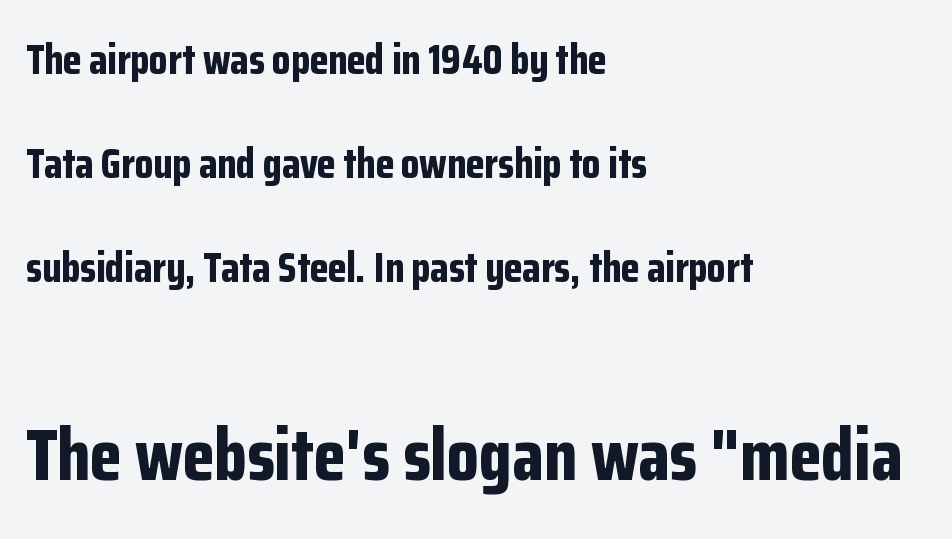
Does the leading feel generous? Absolutely, it's lavish. A bare baseline throughout the passage. A typesetter would call this proportional, since set widths differ per character. Bold? Absolutely — the strokes are thick and heavy. Unlike a traditional serif, this face leaves its strokes unadorned.
